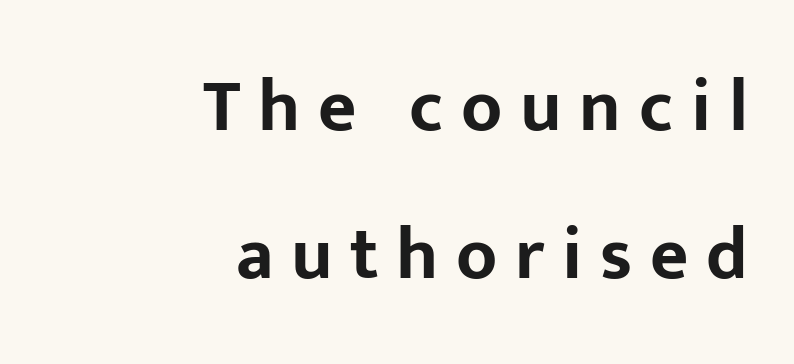
Q: Is the text bold? A: Yes.
Q: Is the text italic (slanted)? A: No, it is upright.
Q: Is the typeface a serif or a sans-serif typeface? A: Sans-serif.
Q: Is the text underlined? A: No.
Q: How is the paragraph aligned? A: Right-aligned.
Q: Is the spacing between letters normal or unusually wide? A: Unusually wide.
Q: Is the spacing between lines tight, normal or loose? A: Loose.
Q: Width (condensed, normal, or wide)? A: Normal.
Q: Stroke contrast? A: Low.
Q: x-height? A: Medium.
Q: Monospaced? A: No.
